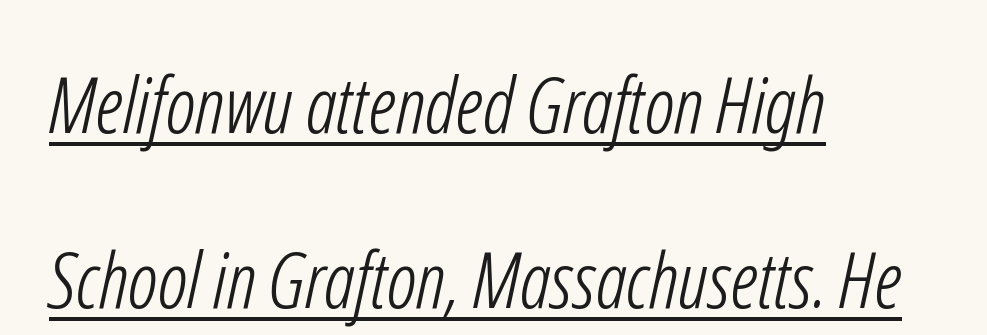
Q: Is the text bold? A: No.
Q: Is the typeface a serif or a sans-serif typeface? A: Sans-serif.
Q: Is the text underlined? A: Yes.
Q: How is the paragraph aligned? A: Left-aligned.
Q: Is the spacing between letters normal or unusually wide? A: Normal.
Q: Is the spacing between lines tight, normal or loose? A: Loose.
Q: Width (condensed, normal, or wide)? A: Condensed.
Q: Stroke contrast? A: Low.
Q: x-height? A: Medium.
Q: Monospaced? A: No.
